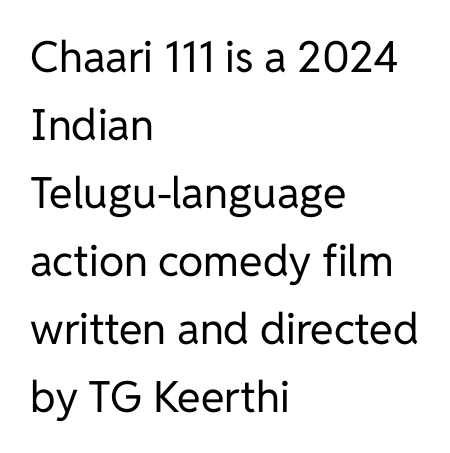
{"serif": "no", "italic": "no", "bold": "no", "weight": "regular", "width": "normal", "stroke_contrast": "low", "x_height": "medium", "monospaced": "no", "underline": "no", "align": "left", "line_spacing": "normal", "line_spacing_ratio": 1.58, "letter_spacing": "normal", "letter_spacing_em": 0.0, "glyph_px": 43}
